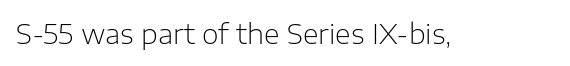
Q: Is the text bold? A: No.
Q: Is the text italic (slanted)? A: No, it is upright.
Q: Is the text underlined? A: No.
Q: Is the spacing between letters normal or unusually wide? A: Normal.
